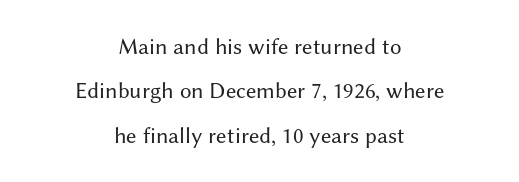
Weight class: somewhere from thin through regular. The paragraph has two soft edges and a firm central axis. Students, note that the glyphs here touch the page at normal intervals. Has an underline been added? It has not. The passage shown stacks its lines with a broad gap. Unlike italic type, these characters show no tilt at all.
